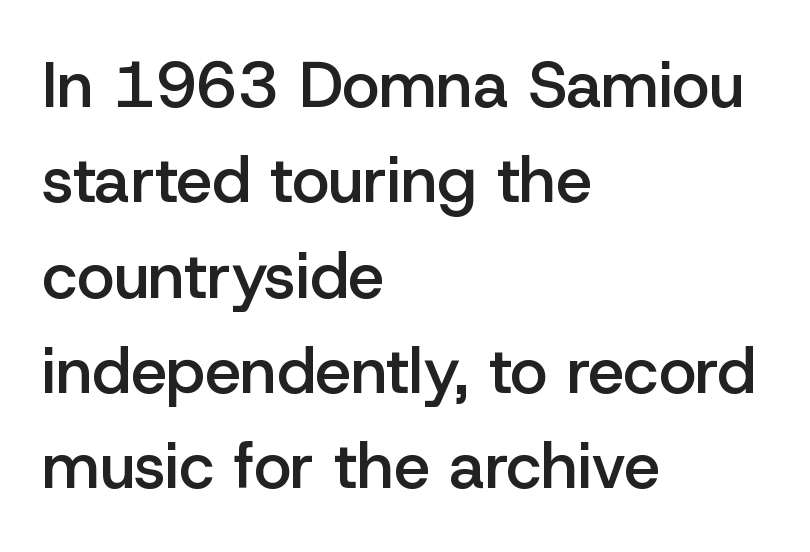
{"serif": "no", "italic": "no", "bold": "semi", "weight": "semibold", "width": "normal", "stroke_contrast": "low", "x_height": "medium", "monospaced": "no", "underline": "no", "align": "left", "line_spacing": "normal", "line_spacing_ratio": 1.49, "letter_spacing": "normal", "letter_spacing_em": 0.0, "glyph_px": 64}
